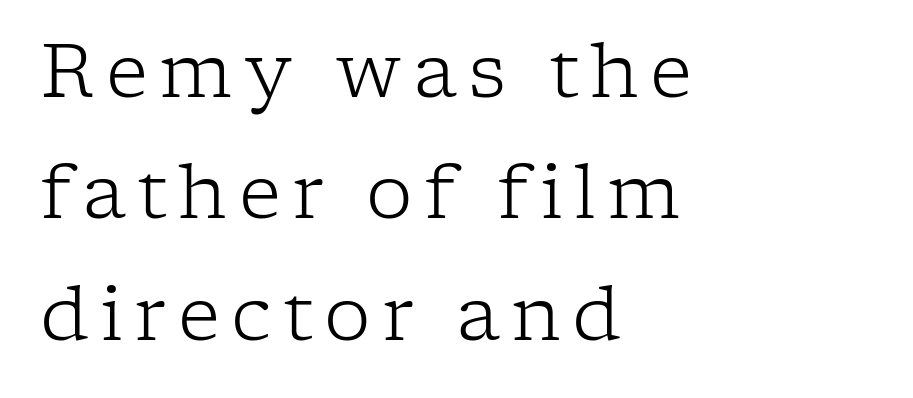
Serif or sans? Serif — the stroke terminals have little feet. No heavy texture on the line: the type isn't bold. This sample uses an upright cut, with every glyph sitting square on the baseline. Line spacing here is normal. Decoration check: the copy has no underline. This sample has the flowing, uneven cadence of proportional lettering.
